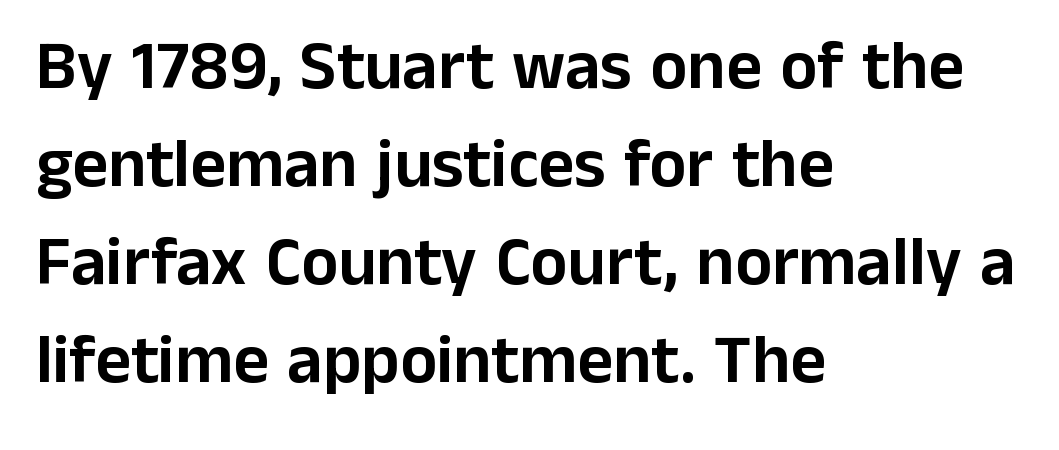
The face used here is proportionally spaced, like ordinary book or web type. Honestly, there is no underline to notice here at all. Line spacing here is normal. Does extra space separate the letters? No, they use regular spacing.
